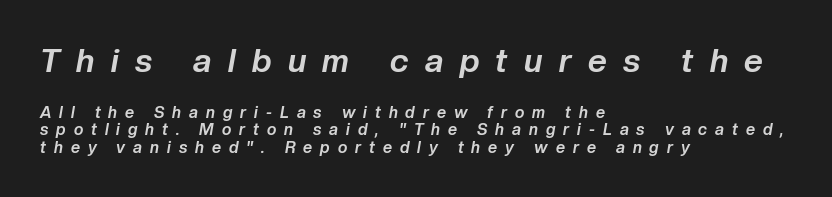
The string is rendered with underlining switched off. Slanted lettering throughout. One-word summary of the alignment: left. One glance says dense: line gaps are narrower than usual. Character size in the leading block exceeds that of the trailing block.
